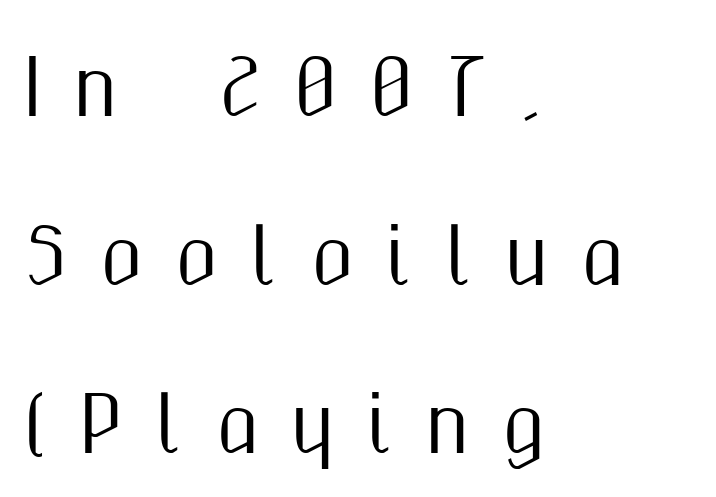
Q: Is the text italic (slanted)? A: No, it is upright.
Q: Is the typeface a serif or a sans-serif typeface? A: Sans-serif.
Q: Is the text underlined? A: No.
Q: How is the paragraph aligned? A: Left-aligned.
Q: Is the spacing between letters normal or unusually wide? A: Unusually wide.
Q: Is the spacing between lines tight, normal or loose? A: Loose.
Q: Width (condensed, normal, or wide)? A: Condensed.
Q: Stroke contrast? A: Medium.
Q: x-height? A: Medium.
Q: Monospaced? A: No.
